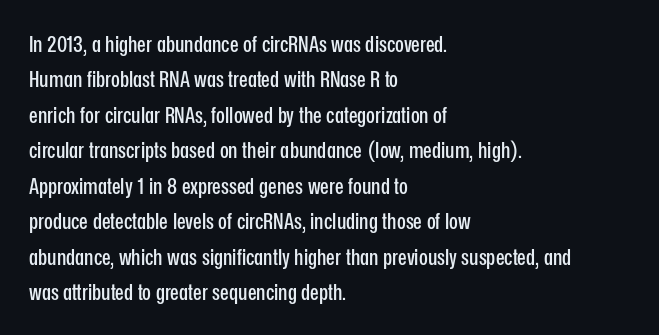
The image shows 23 px text type, upright; set left-aligned, normal line spacing (1.54x), normal letter spacing, not underlined.
